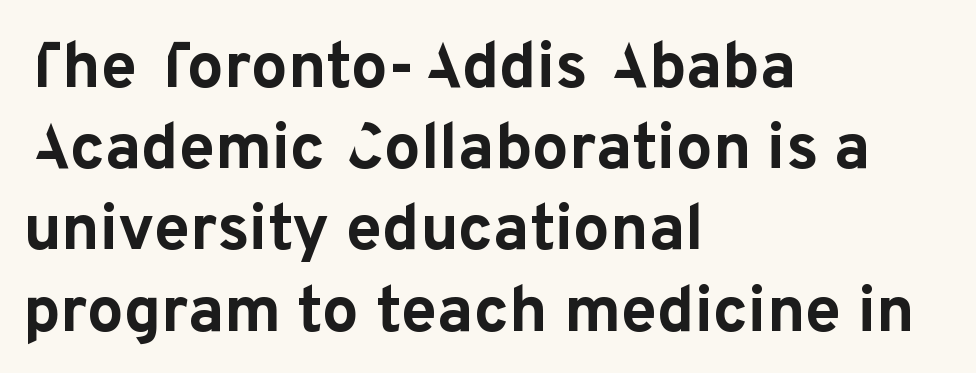
{"serif": "no", "italic": "no", "bold": "yes", "weight": "bold", "width": "normal", "stroke_contrast": "low", "x_height": "medium", "monospaced": "no", "underline": "no", "align": "left", "line_spacing": "normal", "line_spacing_ratio": 1.25, "letter_spacing": "normal", "letter_spacing_em": 0.0, "glyph_px": 65}
